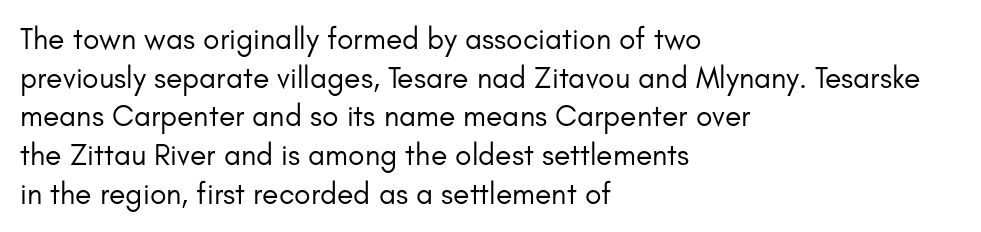
The image shows 30 px regular-weight sans-serif type, upright; set left-aligned, normal line spacing (1.29x), normal letter spacing, not underlined; low stroke contrast and a small x-height.
